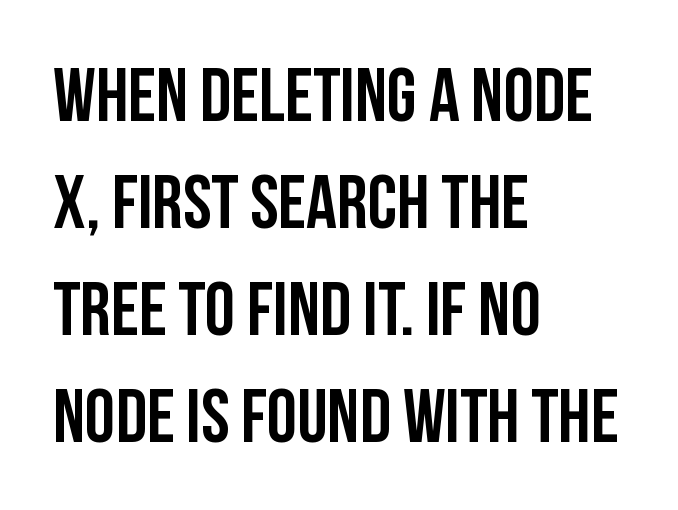
The paragraph has a hard left edge and a soft right edge. The specimen omits any rule beneath the text block's lines. This sample has the flowing, uneven cadence of proportional lettering. There is no visible air inserted between adjacent glyphs. Posture: vertical.
